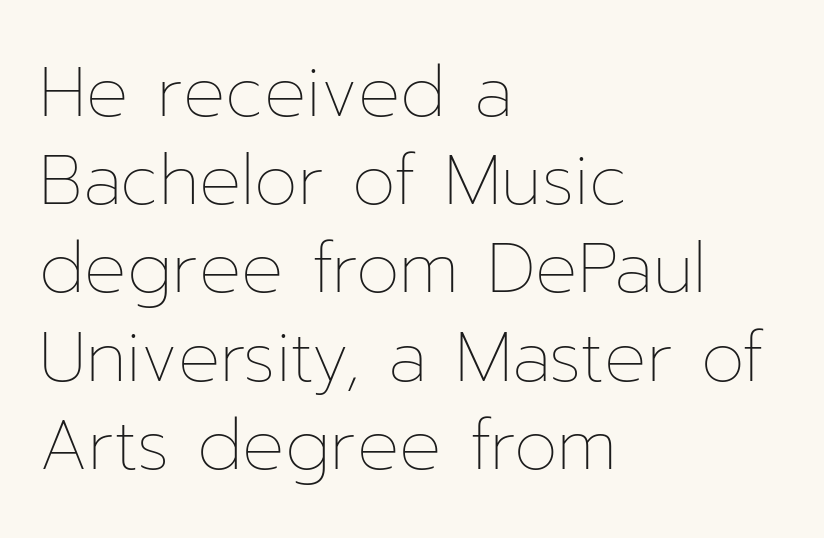
The image shows 70 px thin type, upright; set left-aligned, normal line spacing (1.26x), normal letter spacing, not underlined; low stroke contrast and a medium x-height.
